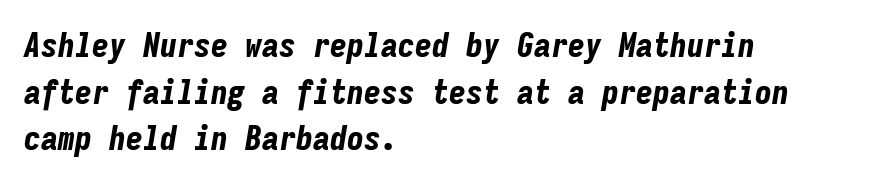
Strong, thick strokes mark this as bold type. The glyphs are unaccompanied by any horizontal stroke below them. The face used here is rendered with its standard letterfit. Normally led — the rows are evenly, conventionally spaced.
